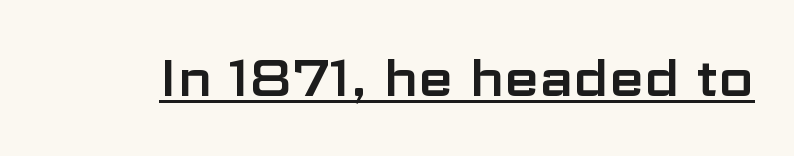
Q: Is the text italic (slanted)? A: No, it is upright.
Q: Is the typeface a serif or a sans-serif typeface? A: Sans-serif.
Q: Is the text underlined? A: Yes.
Q: Is the spacing between letters normal or unusually wide? A: Normal.
Q: Width (condensed, normal, or wide)? A: Wide.
Q: Stroke contrast? A: Low.
Q: x-height? A: Medium.
Q: Monospaced? A: No.
